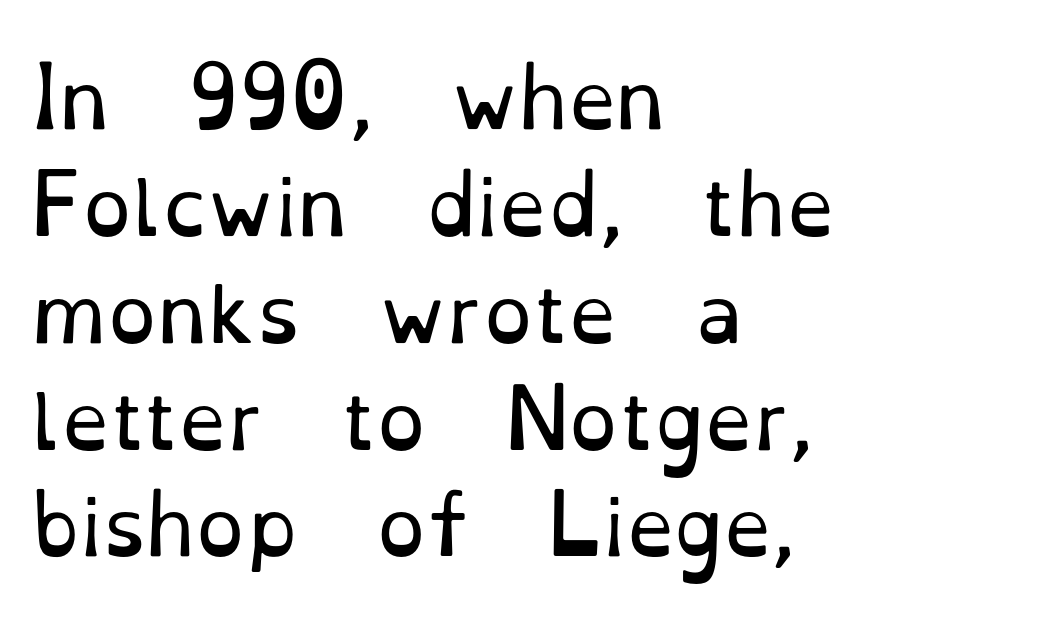
Q: Is the text bold? A: No.
Q: Is the text italic (slanted)? A: No, it is upright.
Q: Is the typeface a serif or a sans-serif typeface? A: Sans-serif.
Q: Is the text underlined? A: No.
Q: How is the paragraph aligned? A: Left-aligned.
Q: Is the spacing between letters normal or unusually wide? A: Normal.
Q: Is the spacing between lines tight, normal or loose? A: Normal.
Q: Width (condensed, normal, or wide)? A: Normal.
Q: Stroke contrast? A: Low.
Q: x-height? A: Small.
Q: Monospaced? A: No.
